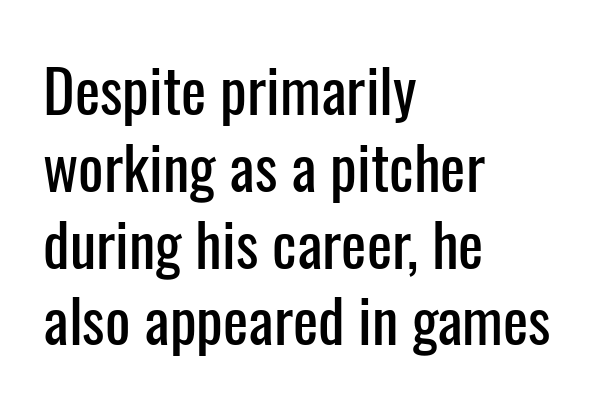
The image shows 60 px condensed sans-serif type, upright; set left-aligned, normal line spacing (1.28x), normal letter spacing, not underlined; low stroke contrast and a medium x-height.
